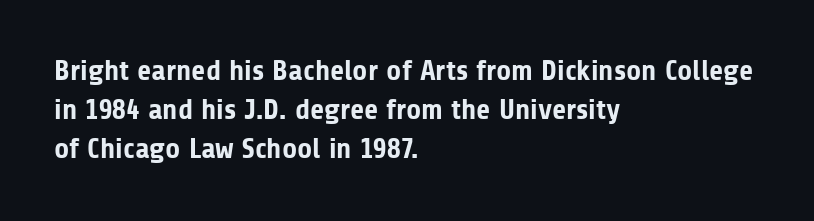
The image shows 29 px bold sans-serif type, upright; set left-aligned, normal line spacing (1.35x), normal letter spacing, not underlined; low stroke contrast and a medium x-height.
